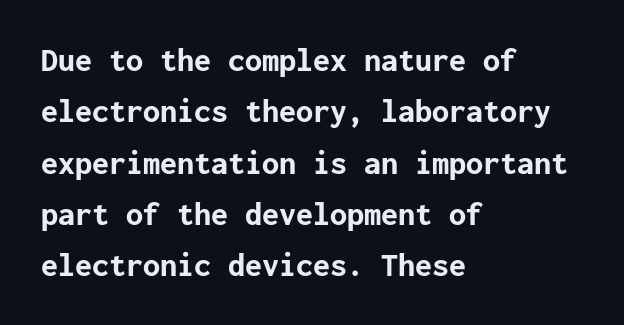
The image shows 34 px bold sans-serif type, upright; set left-aligned, normal line spacing (1.51x), normal letter spacing, not underlined; low stroke contrast and a medium x-height.
